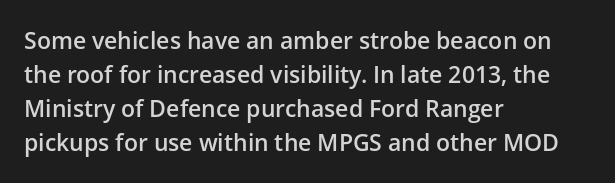
{"italic": "no", "bold": "semi", "underline": "no", "align": "left", "line_spacing": "normal", "line_spacing_ratio": 1.48, "letter_spacing": "normal", "letter_spacing_em": 0.0, "glyph_px": 23}
